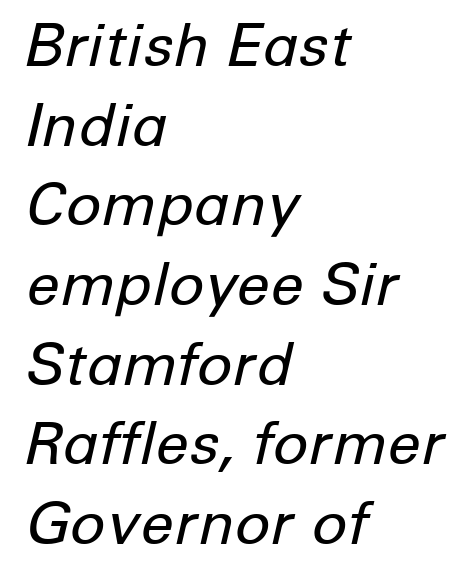
Designer's note — italics engaged. Honestly, the row spacing looks completely unremarkable. The rendering anchors every line to the left-hand side. This rendering leaves character spacing at its baseline value. Note the varied advance widths — an 'i' is clearly narrower than an 'm'.
